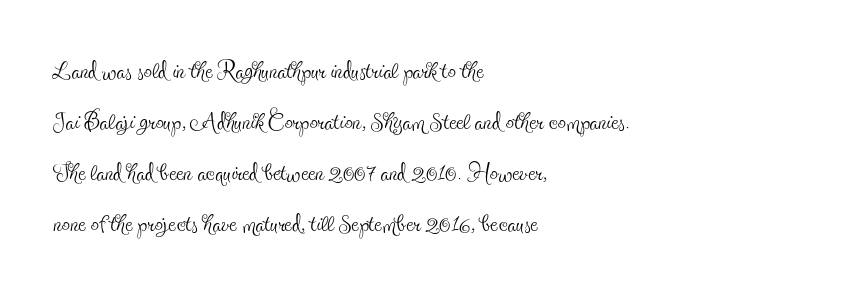
Q: Is the text bold? A: No.
Q: Is the typeface a serif or a sans-serif typeface? A: Serif.
Q: Is the text underlined? A: No.
Q: How is the paragraph aligned? A: Left-aligned.
Q: Is the spacing between letters normal or unusually wide? A: Normal.
Q: Is the spacing between lines tight, normal or loose? A: Normal.
Q: Width (condensed, normal, or wide)? A: Condensed.
Q: x-height? A: Small.
Q: Monospaced? A: No.
